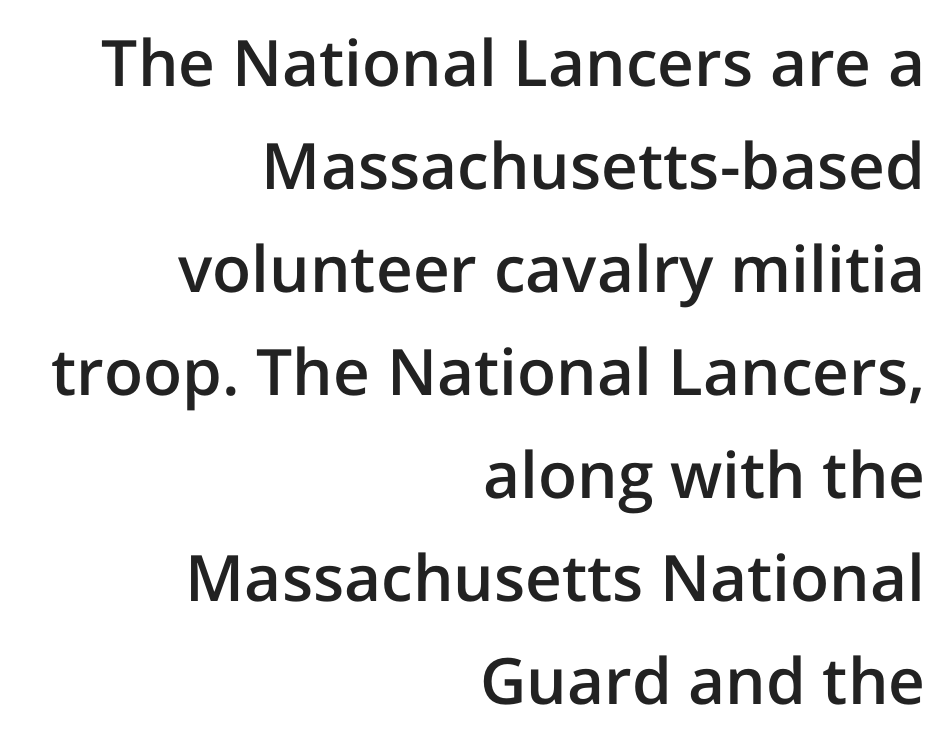
{"serif": "no", "italic": "no", "bold": "semi", "weight": "semibold", "width": "normal", "stroke_contrast": "low", "x_height": "medium", "monospaced": "no", "underline": "no", "align": "right", "line_spacing": "normal", "line_spacing_ratio": 1.61, "letter_spacing": "normal", "letter_spacing_em": 0.0, "glyph_px": 64}
